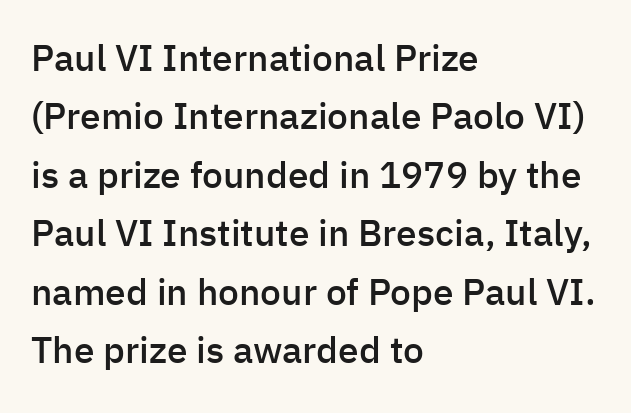
Here the designer chose a conventional face with non-uniform glyph widths. Type without underlining. In terms of letterform style, serifs are entirely absent. Line spacing here is normal.
